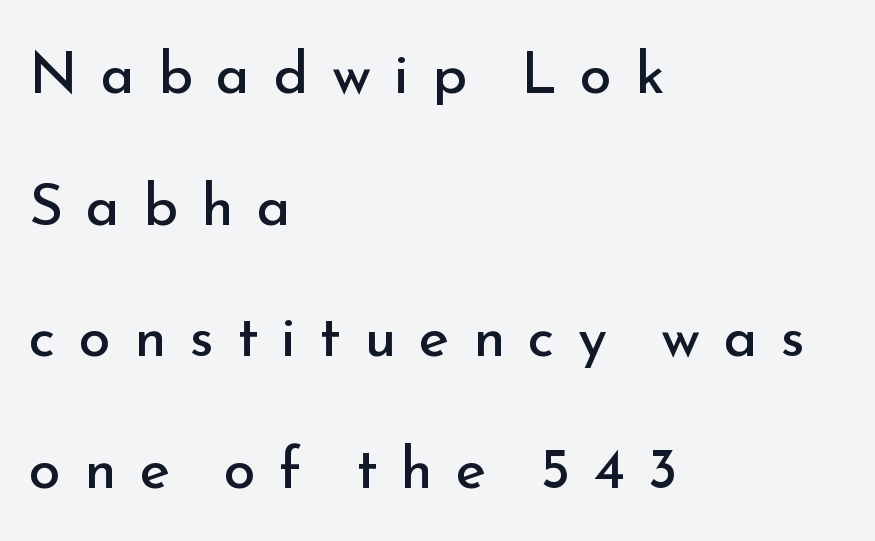
The image shows 58 px regular-weight sans-serif type, upright; set left-aligned, loose line spacing (2.27x), unusually wide letter spacing (+0.4 em), not underlined; low stroke contrast and a small x-height.
